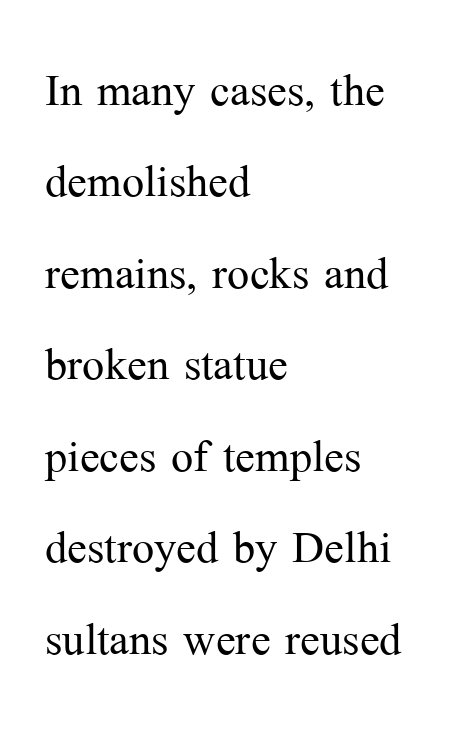
Descender tails drop into unmarked territory. Typographically, this falls in the serif category. The passage shown has conventional tracking throughout. Is this a fixed-width face? No — the glyphs have proportional, varying widths. Caption: multi-line text, flush left, ragged right. The letters stand straight up with perfectly vertical stems.
